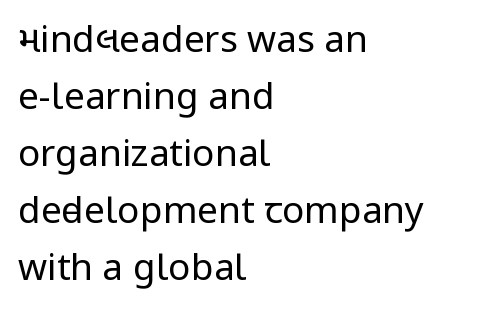
Q: Is the text bold? A: No.
Q: Is the text italic (slanted)? A: No, it is upright.
Q: Is the typeface a serif or a sans-serif typeface? A: Sans-serif.
Q: Is the text underlined? A: No.
Q: How is the paragraph aligned? A: Left-aligned.
Q: Is the spacing between letters normal or unusually wide? A: Normal.
Q: Is the spacing between lines tight, normal or loose? A: Normal.
Q: Width (condensed, normal, or wide)? A: Condensed.
Q: Stroke contrast? A: Low.
